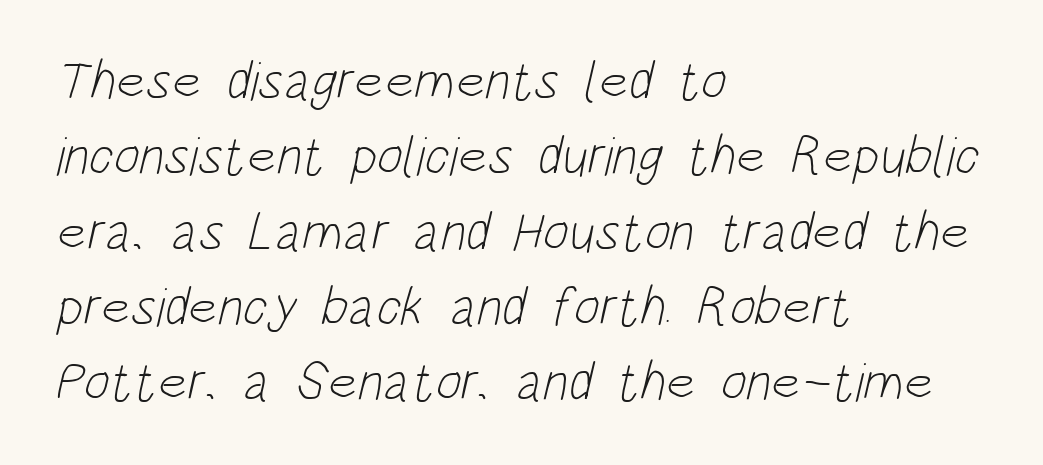
Vertically, the passage feels balanced, rows spaced as you'd expect. This sample uses a sans-serif face. Students, note that the glyphs here touch the page at normal intervals. The face looks like a standard text weight, possibly lighter. The area under the type is left untouched.
